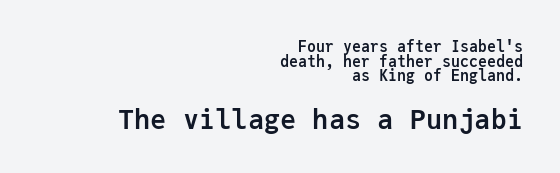
The image shows 27 px bold type, upright; set right-aligned, tight line spacing (0.98x), normal letter spacing, not underlined; the second (bottom) block is 1.8x larger.
